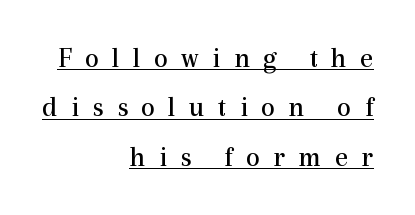
A quiet, ordinary-to-light weight characterises the typeface. Note the varied advance widths — an 'i' is clearly narrower than an 'm'. You can tell it's not italic because the verticals are truly vertical. You can tell from the footed stems that serif type was used.
